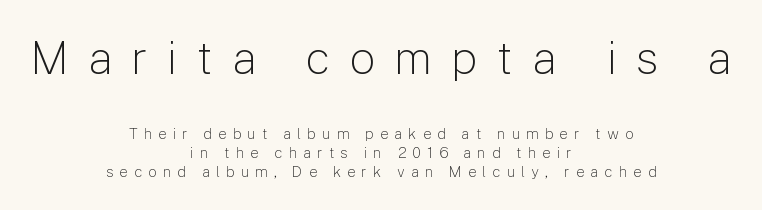
Q: Is the text bold? A: No.
Q: Is the text italic (slanted)? A: No, it is upright.
Q: Is the typeface a serif or a sans-serif typeface? A: Sans-serif.
Q: Is the text underlined? A: No.
Q: How is the paragraph aligned? A: Centered.
Q: Is the spacing between letters normal or unusually wide? A: Unusually wide.
Q: Is the spacing between lines tight, normal or loose? A: Normal.
Q: Which block of text is set in a larger size, the first (top) or the second (bottom)? A: The first (top) one.
Q: Width (condensed, normal, or wide)? A: Normal.
Q: Stroke contrast? A: Low.
Q: x-height? A: Medium.
Q: Monospaced? A: No.
